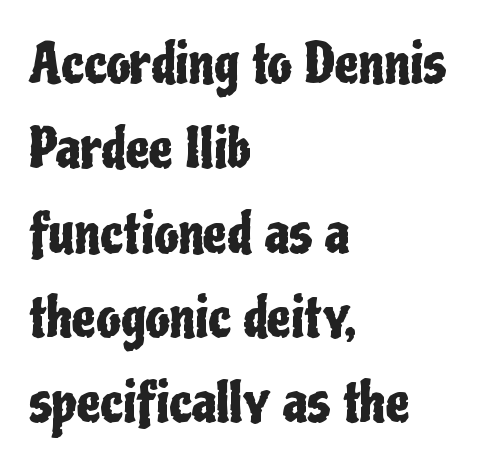
Q: Is the text italic (slanted)? A: No, it is upright.
Q: Is the typeface a serif or a sans-serif typeface? A: Sans-serif.
Q: Is the text underlined? A: No.
Q: How is the paragraph aligned? A: Left-aligned.
Q: Is the spacing between letters normal or unusually wide? A: Normal.
Q: Is the spacing between lines tight, normal or loose? A: Normal.
Q: Width (condensed, normal, or wide)? A: Condensed.
Q: Stroke contrast? A: Low.
Q: x-height? A: Medium.
Q: Monospaced? A: No.
